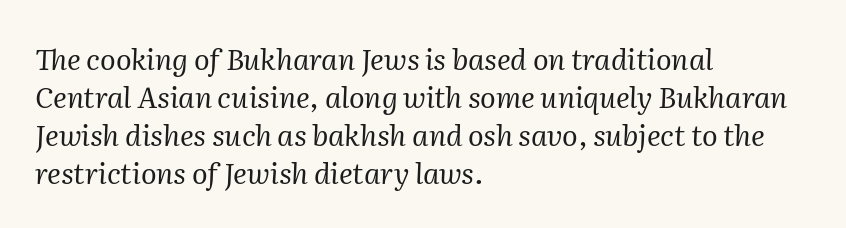
{"serif": "yes", "italic": "yes", "lean": "right", "slant_degrees": 2, "bold": "no", "weight": "regular", "width": "normal", "stroke_contrast": "medium", "x_height": "medium", "monospaced": "no", "underline": "no", "align": "left", "line_spacing": "normal", "line_spacing_ratio": 1.31, "letter_spacing": "normal", "letter_spacing_em": 0.0, "glyph_px": 29}
